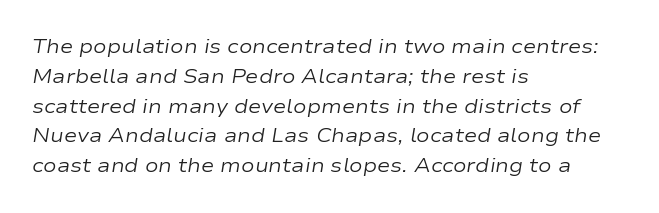
Q: Is the text bold? A: No.
Q: Is the text italic (slanted)? A: Yes, it leans right by about 9 degrees.
Q: Is the text underlined? A: No.
Q: How is the paragraph aligned? A: Left-aligned.
Q: Is the spacing between letters normal or unusually wide? A: Normal.
Q: Is the spacing between lines tight, normal or loose? A: Normal.
